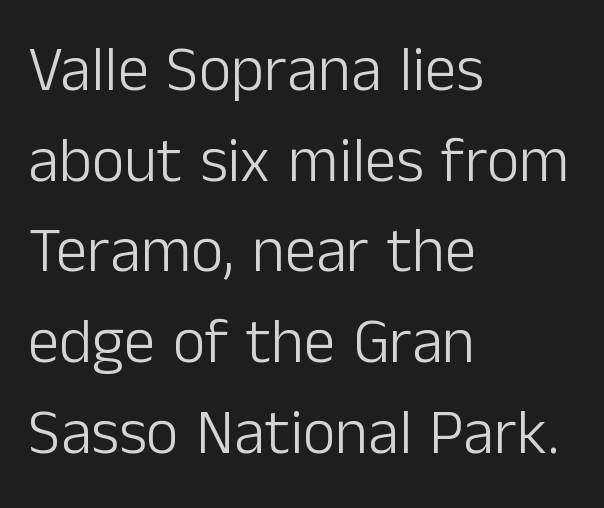
{"serif": "no", "italic": "no", "bold": "no", "weight": "light", "width": "normal", "stroke_contrast": "low", "x_height": "medium", "monospaced": "no", "underline": "no", "align": "left", "line_spacing": "normal", "line_spacing_ratio": 1.44, "letter_spacing": "normal", "letter_spacing_em": 0.0, "glyph_px": 63}
